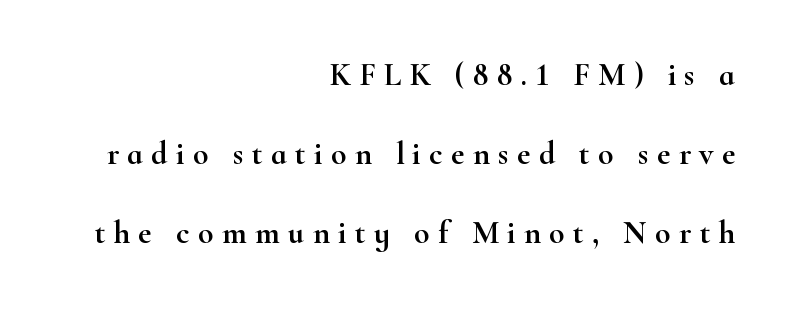
The passage shown is typed in a proportional face where columns would drift. Leading is clearly above the norm, producing a sparse column. The words here are not underlined. The axis of the letterforms is exactly vertical.
